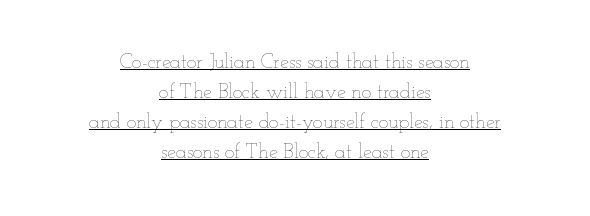
{"italic": "no", "bold": "no", "underline": "yes", "align": "center", "line_spacing": "normal", "line_spacing_ratio": 1.5, "letter_spacing": "normal", "letter_spacing_em": 0.0, "glyph_px": 20}
